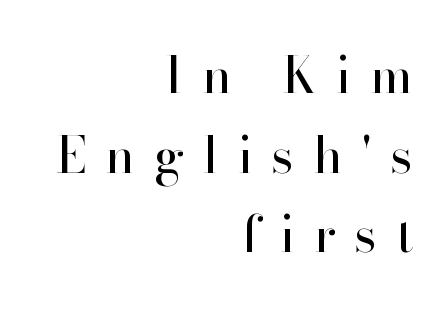
Weight: regular or lighter. The compositor pushed each line to the right boundary. Underline: absent. Leading: standard.
